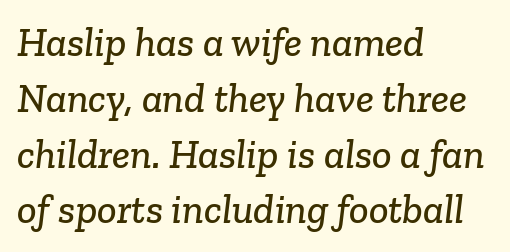
Layout note: lines flush left. Is this a sans? No — the strokes have serifs. The space between consecutive lines is moderate. Any mark beneath the type? The region is blank.
